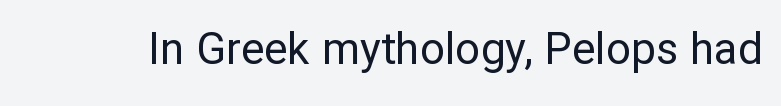
A roman cut, with each character standing at attention. Spacing between characters is what you'd get straight out of the box. A typesetter would call this proportional, since set widths differ per character. Check where the strokes stop: nothing finishes them off — pure sans.
